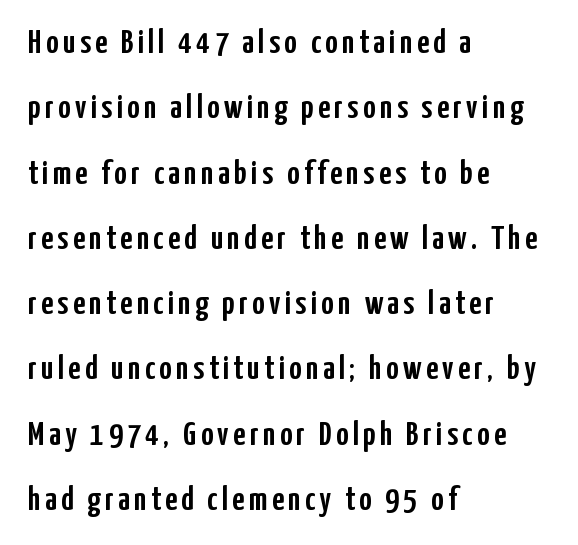
{"serif": "no", "italic": "no", "width": "condensed", "stroke_contrast": "low", "x_height": "medium", "monospaced": "no", "underline": "no", "align": "left", "line_spacing": "loose", "line_spacing_ratio": 1.92, "glyph_px": 34}
